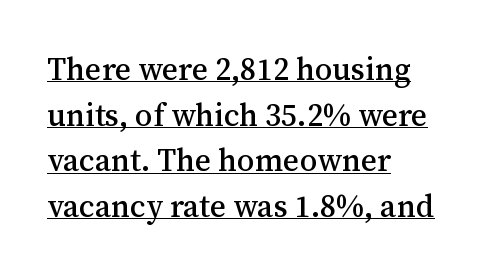
The rendering keeps characters at their native spacing. Each letter's strokes conclude with small projecting serifs. The face used here appears with an underline applied. This sample keeps an unexceptional amount of space between lines. Here the designer chose a conventional face with non-uniform glyph widths.
